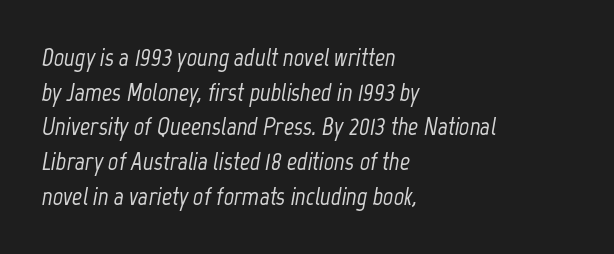
Q: Is the text italic (slanted)? A: Yes, it leans right by about 12 degrees.
Q: Is the text underlined? A: No.
Q: How is the paragraph aligned? A: Left-aligned.
Q: Is the spacing between letters normal or unusually wide? A: Normal.
Q: Is the spacing between lines tight, normal or loose? A: Normal.
